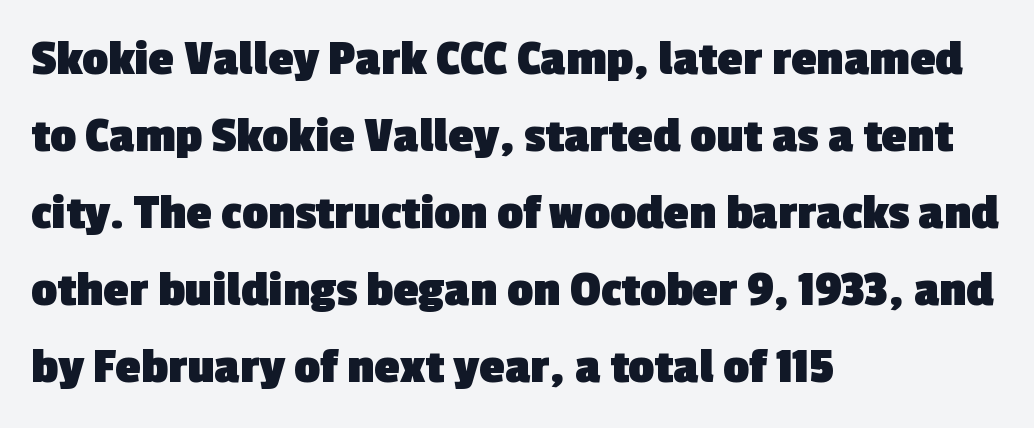
{"serif": "no", "bold": "yes", "weight": "heavy", "width": "normal", "x_height": "medium", "monospaced": "no", "underline": "no", "align": "left", "line_spacing": "normal", "line_spacing_ratio": 1.51, "letter_spacing": "normal", "letter_spacing_em": 0.0, "glyph_px": 51}
